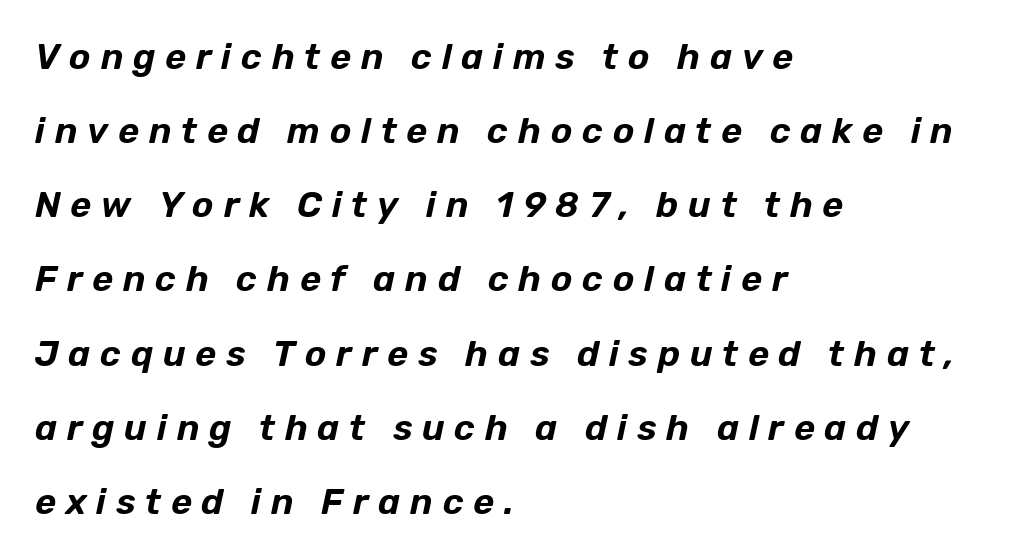
The image shows 36 px text type, italic (leaning right); set left-aligned, loose line spacing (2.06x), unusually wide letter spacing (+0.27 em), not underlined; low stroke contrast and a medium x-height.
